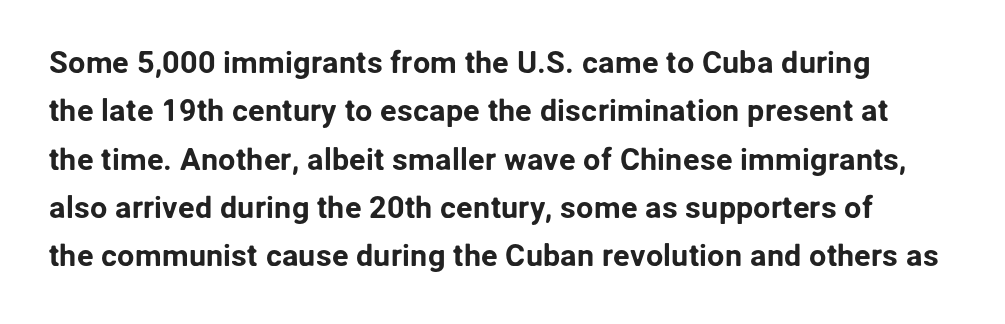
In terms of leading, this rendering sits right in the middle. Ascenders rise straight up at ninety degrees. Nothing sits at the stroke ends, so this counts as sans-serif. The line texture is even and compact thanks to regular tracking.
